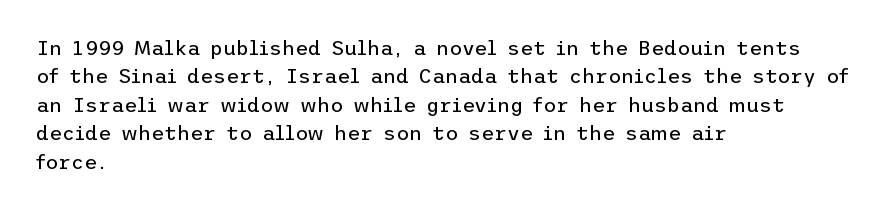
The image shows 20 px text type, upright; set left-aligned, normal line spacing (1.42x), normal letter spacing, not underlined.
